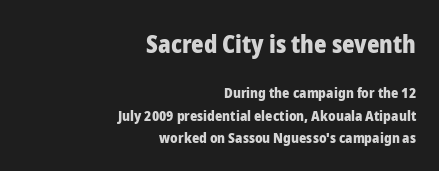
Q: Is the text bold? A: Yes.
Q: Is the text italic (slanted)? A: No, it is upright.
Q: Is the text underlined? A: No.
Q: How is the paragraph aligned? A: Right-aligned.
Q: Is the spacing between letters normal or unusually wide? A: Normal.
Q: Is the spacing between lines tight, normal or loose? A: Normal.
Q: Which block of text is set in a larger size, the first (top) or the second (bottom)? A: The first (top) one.
